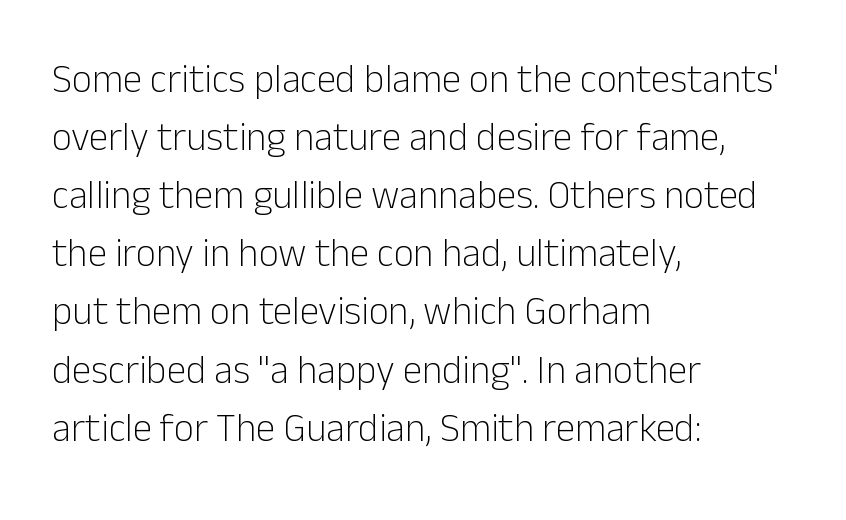
Q: Is the text bold? A: No.
Q: Is the text italic (slanted)? A: No, it is upright.
Q: Is the typeface a serif or a sans-serif typeface? A: Sans-serif.
Q: Is the text underlined? A: No.
Q: How is the paragraph aligned? A: Left-aligned.
Q: Is the spacing between letters normal or unusually wide? A: Normal.
Q: Is the spacing between lines tight, normal or loose? A: Normal.
Q: Width (condensed, normal, or wide)? A: Normal.
Q: Stroke contrast? A: Low.
Q: x-height? A: Medium.
Q: Monospaced? A: No.
